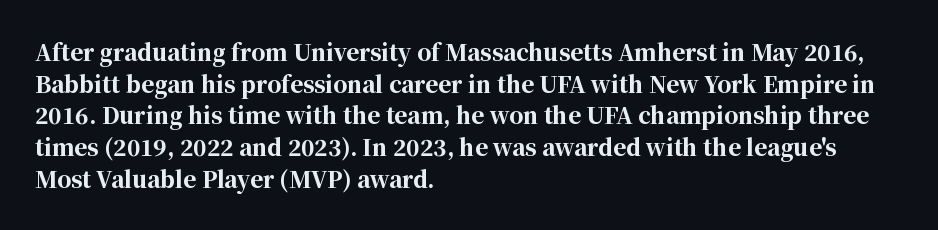
The image shows 22 px bold type, upright; set left-aligned, normal line spacing (1.44x), normal letter spacing, not underlined.
